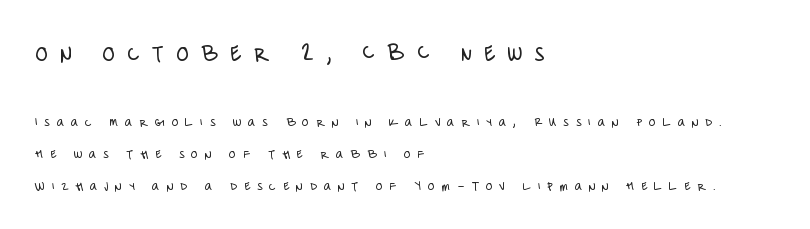
{"italic": "no", "bold": "no", "underline": "no", "align": "left", "line_spacing": "loose", "line_spacing_ratio": 2.29, "letter_spacing": "wide", "letter_spacing_em": 0.49, "larger_block": "first", "size_ratio": 1.79, "glyph_px": 25}
